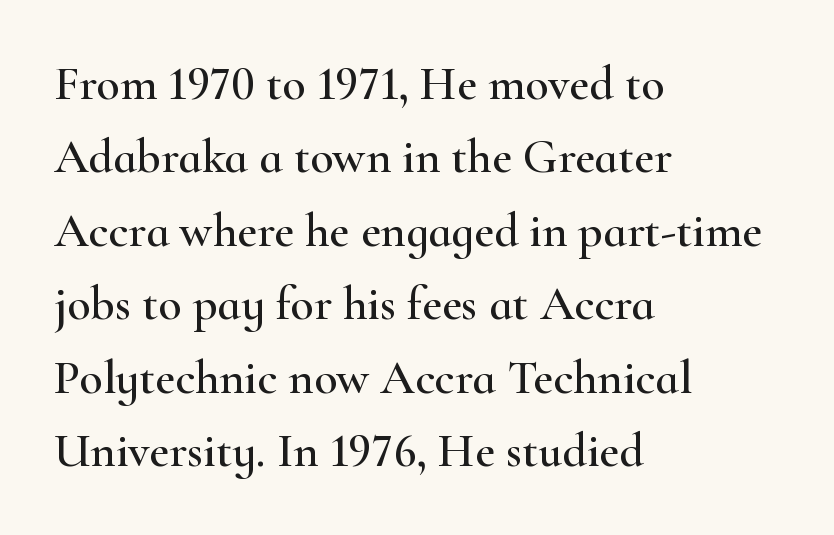
Q: Is the text italic (slanted)? A: No, it is upright.
Q: Is the typeface a serif or a sans-serif typeface? A: Serif.
Q: Is the text underlined? A: No.
Q: How is the paragraph aligned? A: Left-aligned.
Q: Is the spacing between letters normal or unusually wide? A: Normal.
Q: Is the spacing between lines tight, normal or loose? A: Normal.
Q: Width (condensed, normal, or wide)? A: Wide.
Q: Stroke contrast? A: High.
Q: x-height? A: Small.
Q: Monospaced? A: No.
